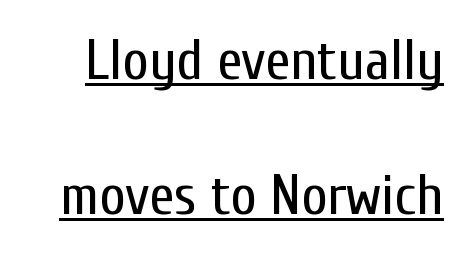
Ink coverage per letter is moderate at most. The rendering uses the underline text-decoration. Letterform terminals end flat and unadorned throughout the passage. Compared with typical body copy, the letter spacing here is the same. Rendered with straight, roman letterforms. The vertical gap from one line to the next is large.
